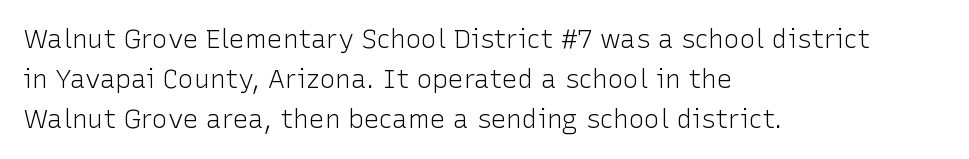
The image shows 26 px text type, upright; set left-aligned, normal line spacing (1.54x), normal letter spacing, not underlined.
